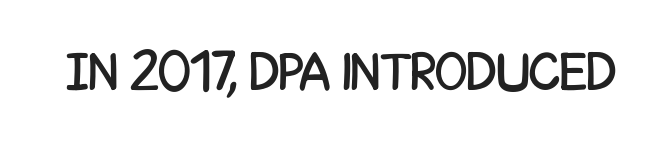
Q: Is the text italic (slanted)? A: No, it is upright.
Q: Is the typeface a serif or a sans-serif typeface? A: Sans-serif.
Q: Is the text underlined? A: No.
Q: Is the spacing between letters normal or unusually wide? A: Normal.
Q: Width (condensed, normal, or wide)? A: Condensed.
Q: Stroke contrast? A: Low.
Q: x-height? A: Large.
Q: Monospaced? A: No.
